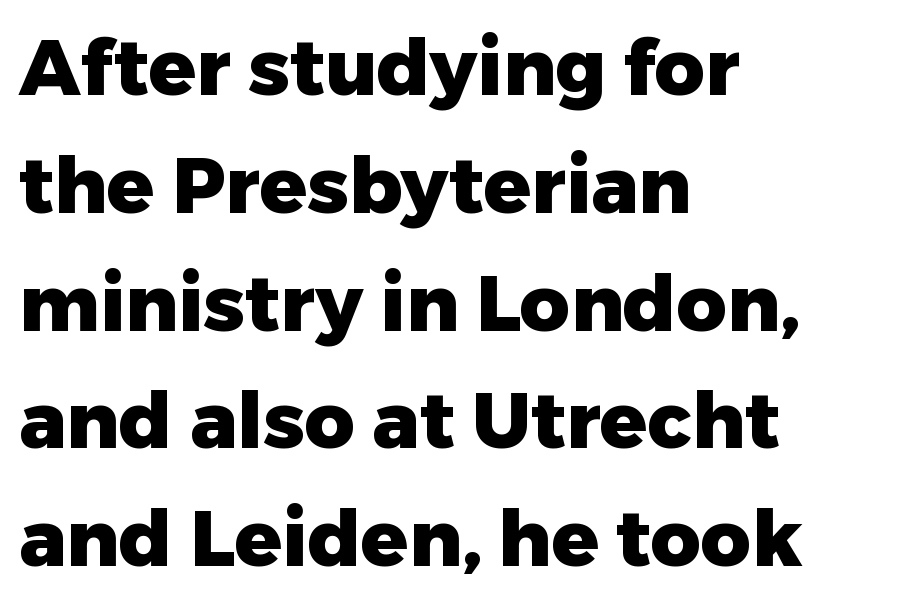
The image shows 78 px heavy sans-serif type, upright; set left-aligned, normal line spacing (1.51x), normal letter spacing, not underlined; low stroke contrast and a medium x-height.
